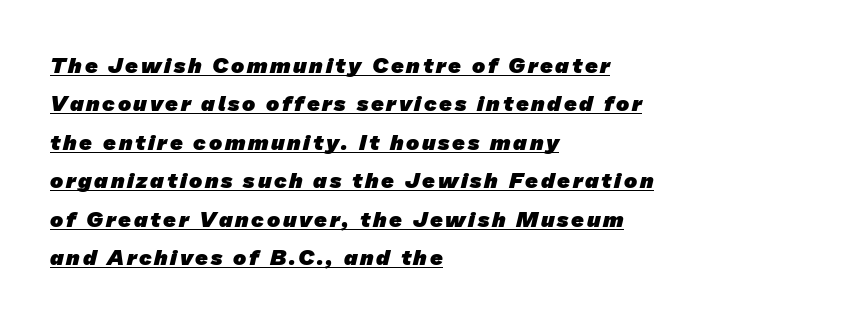
The paragraph shown leans on its left margin. Heft: maximum for text — a bold. The typesetter has applied underlining to the passage shown.
